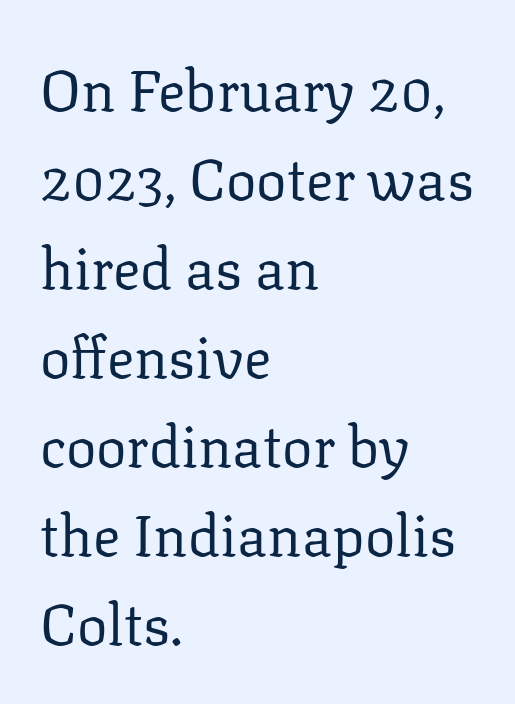
The image shows 57 px regular-weight serif type, upright; set left-aligned, normal line spacing (1.56x), normal letter spacing, not underlined; low stroke contrast and a medium x-height.
